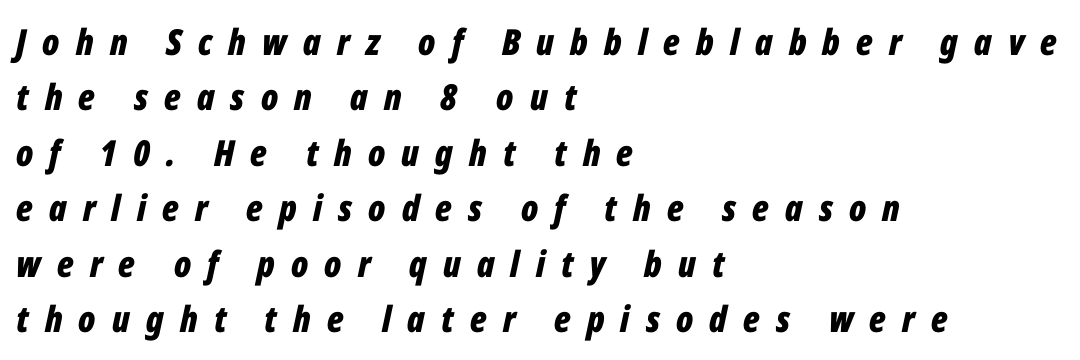
Q: Is the text bold? A: Yes.
Q: Is the text italic (slanted)? A: Yes, it leans right by about 12 degrees.
Q: Is the text underlined? A: No.
Q: How is the paragraph aligned? A: Left-aligned.
Q: Is the spacing between letters normal or unusually wide? A: Unusually wide.
Q: Is the spacing between lines tight, normal or loose? A: Normal.
Q: Width (condensed, normal, or wide)? A: Condensed.
Q: Stroke contrast? A: Low.
Q: x-height? A: Medium.
Q: Monospaced? A: No.
